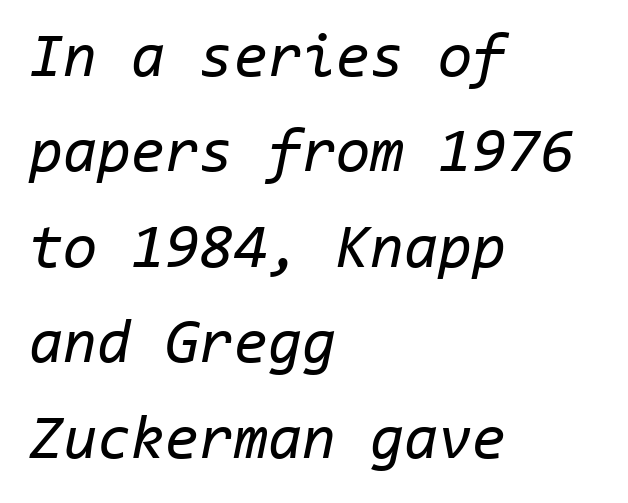
Weight: in the light-to-regular range. Notice how the stems are inclined rather than vertical — that's the hallmark of italics. The gap between lines stays unmarked. A normal amount of white space separates one row of letters from the next. Monospaced: the letters line up in strict vertical columns.
